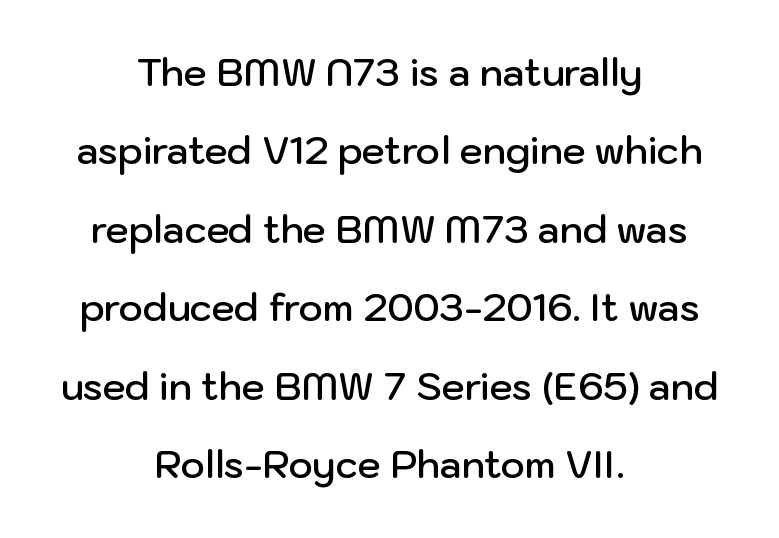
Q: Is the text bold? A: Semi-bold.
Q: Is the text italic (slanted)? A: No, it is upright.
Q: Is the typeface a serif or a sans-serif typeface? A: Sans-serif.
Q: Is the text underlined? A: No.
Q: How is the paragraph aligned? A: Centered.
Q: Is the spacing between letters normal or unusually wide? A: Normal.
Q: Is the spacing between lines tight, normal or loose? A: Loose.
Q: Width (condensed, normal, or wide)? A: Normal.
Q: Stroke contrast? A: Low.
Q: x-height? A: Medium.
Q: Monospaced? A: No.
